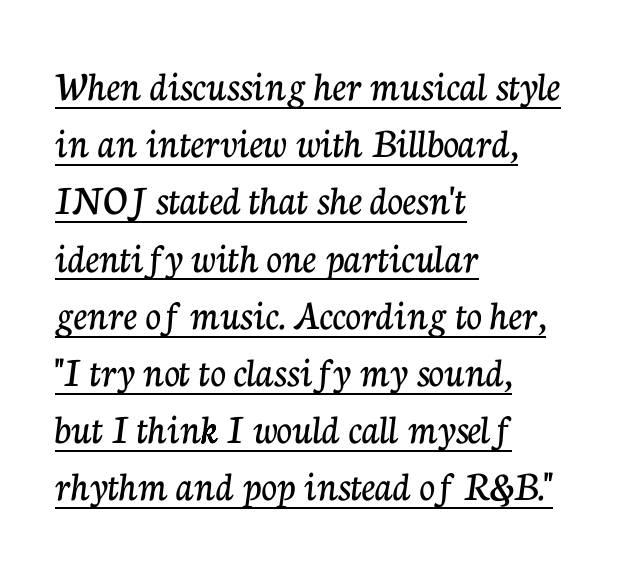
Visually the block forms a straight wall on the left and a jagged coastline on the right. Regarding leading, the lines here are spaced in the standard way. The letters carry serifs — small finishing strokes at the ends of their stems. Characters follow at the spacing the type designer built in.
